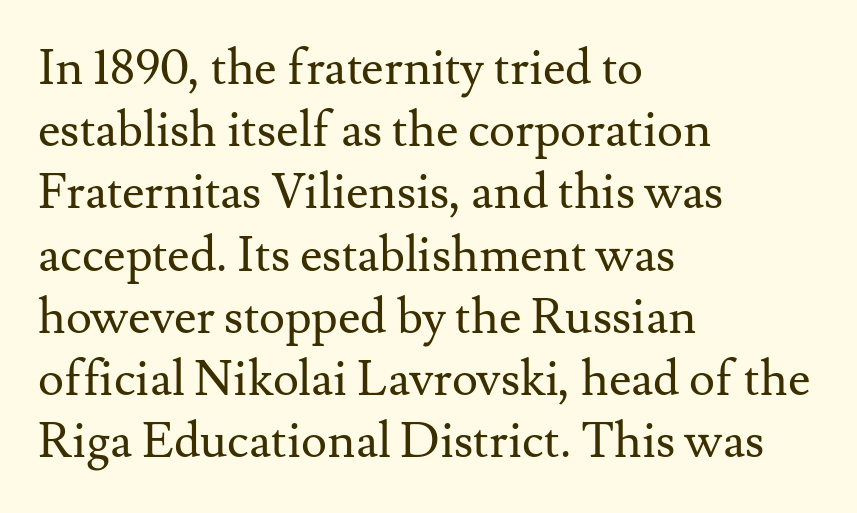
Q: Is the text bold? A: No.
Q: Is the text italic (slanted)? A: No, it is upright.
Q: Is the typeface a serif or a sans-serif typeface? A: Serif.
Q: Is the text underlined? A: No.
Q: How is the paragraph aligned? A: Left-aligned.
Q: Is the spacing between letters normal or unusually wide? A: Normal.
Q: Is the spacing between lines tight, normal or loose? A: Normal.
Q: Width (condensed, normal, or wide)? A: Normal.
Q: Stroke contrast? A: Medium.
Q: x-height? A: Small.
Q: Monospaced? A: No.
